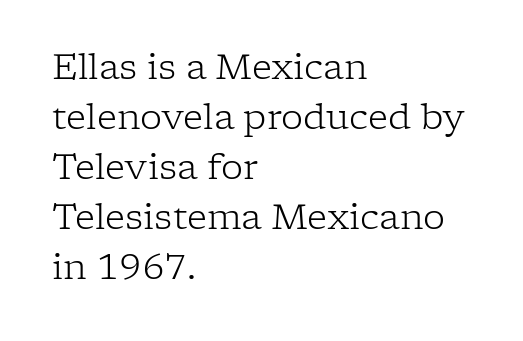
{"serif": "yes", "italic": "no", "bold": "no", "weight": "light", "width": "normal", "stroke_contrast": "low", "x_height": "medium", "monospaced": "no", "underline": "no", "align": "left", "line_spacing": "normal", "line_spacing_ratio": 1.43, "letter_spacing": "normal", "letter_spacing_em": 0.0, "glyph_px": 35}
